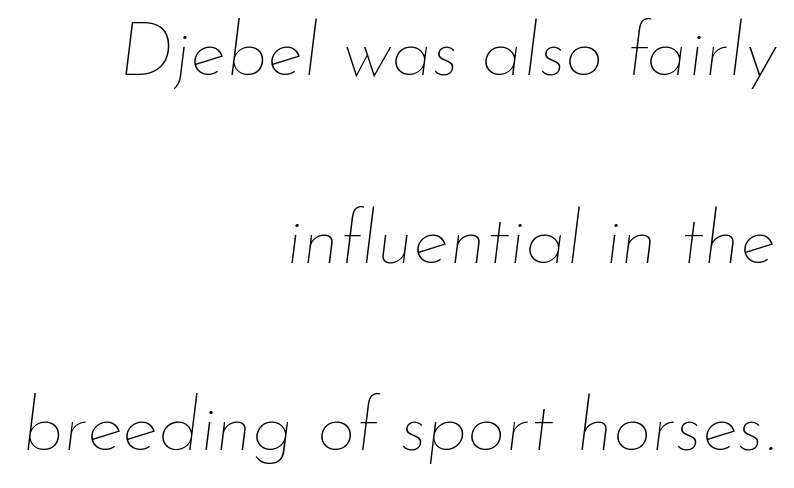
The image shows 76 px thin type, italic (leaning right); set right-aligned, loose line spacing (2.47x), normal letter spacing, not underlined; low stroke contrast and a small x-height.
